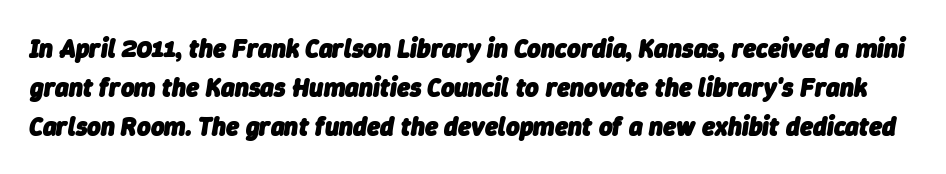
The image shows 26 px bold type, italic (leaning right); set normal line spacing (1.5x), normal letter spacing, not underlined.
